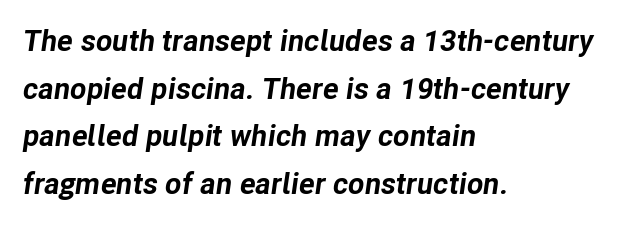
Q: Is the text bold? A: Yes.
Q: Is the text italic (slanted)? A: Yes, it leans right by about 8 degrees.
Q: Is the text underlined? A: No.
Q: How is the paragraph aligned? A: Left-aligned.
Q: Is the spacing between letters normal or unusually wide? A: Normal.
Q: Is the spacing between lines tight, normal or loose? A: Normal.
Q: Width (condensed, normal, or wide)? A: Normal.
Q: Stroke contrast? A: Low.
Q: x-height? A: Medium.
Q: Monospaced? A: No.
